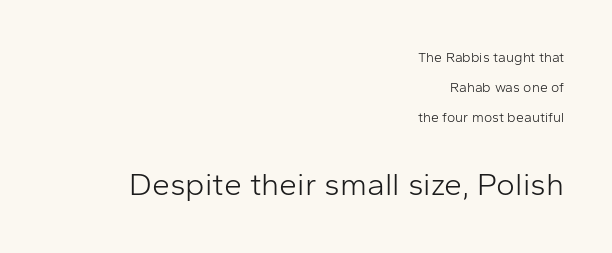
Italic: no, the glyphs are upright roman. The rendering keeps characters at their native spacing. The compositor pushed each line to the right boundary. Varying glyph widths throughout — classic text-font behaviour. Check the space under the baseline: it is left empty. Stroke terminals: plain, sans-serif.
